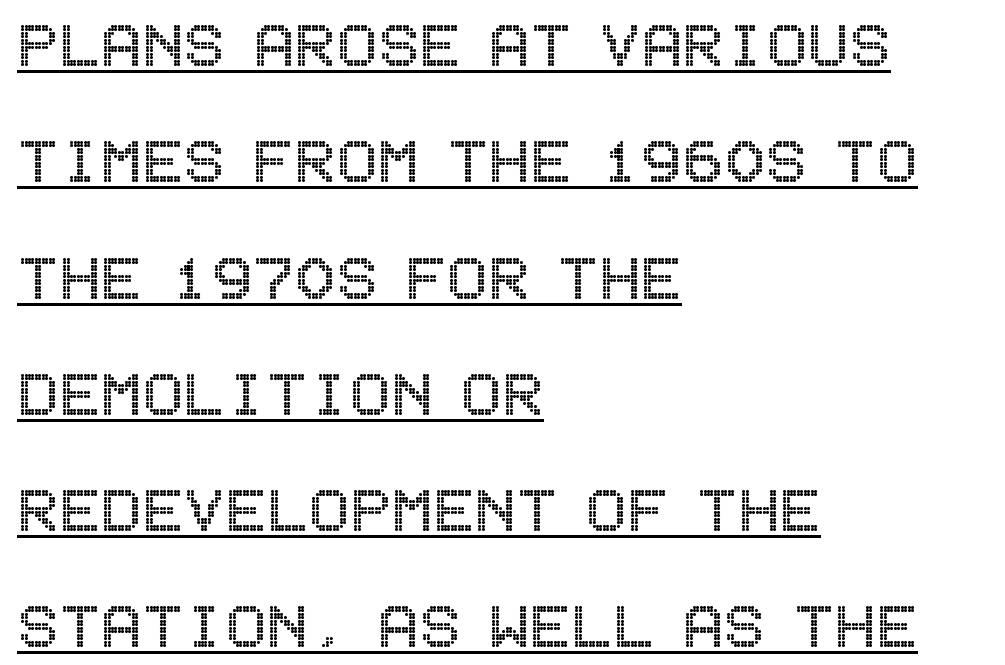
Q: Is the text italic (slanted)? A: No, it is upright.
Q: Is the text underlined? A: Yes.
Q: How is the paragraph aligned? A: Left-aligned.
Q: Is the spacing between letters normal or unusually wide? A: Normal.
Q: Is the spacing between lines tight, normal or loose? A: Normal.
Q: Width (condensed, normal, or wide)? A: Condensed.
Q: x-height? A: Large.
